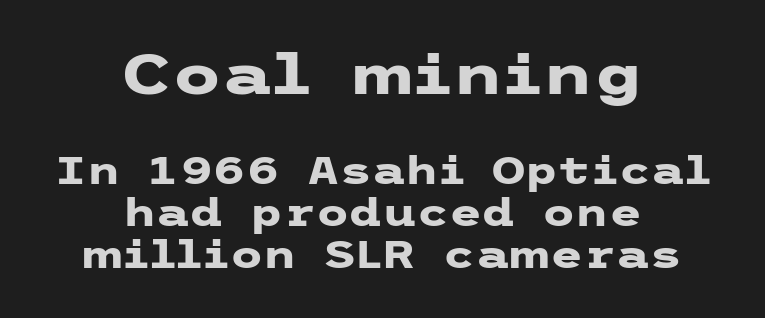
{"serif": "no", "italic": "no", "bold": "yes", "weight": "heavy", "width": "wide", "stroke_contrast": "low", "x_height": "medium", "underline": "no", "align": "center", "line_spacing": "tight", "line_spacing_ratio": 1.1, "letter_spacing": "normal", "letter_spacing_em": 0.0, "larger_block": "first", "size_ratio": 1.5, "glyph_px": 57}
